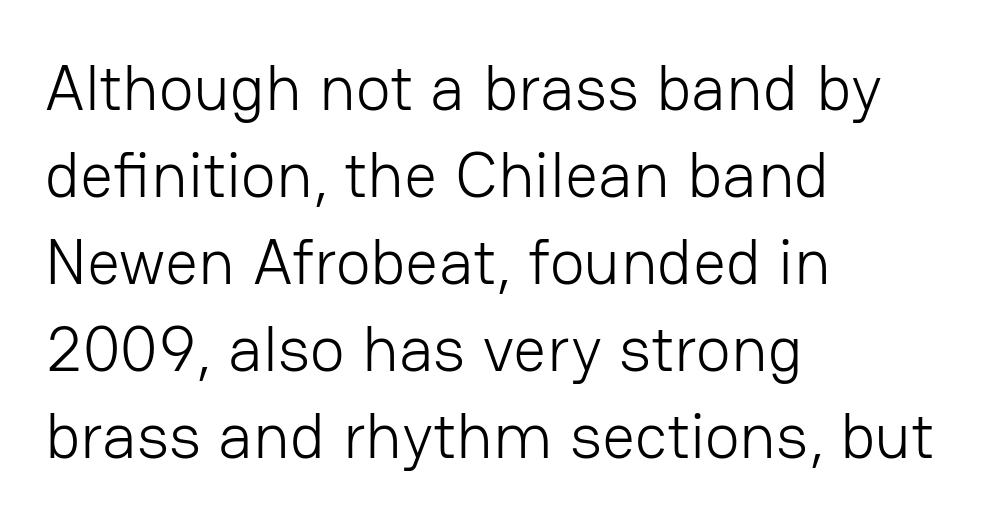
Is this a fixed-width face? No — the glyphs have proportional, varying widths. You could call the tracking neutral — neither tight nor loose. The words here are not underlined. Line beginnings align vertically; line endings do not. Designer's note — italics off, roman on.
